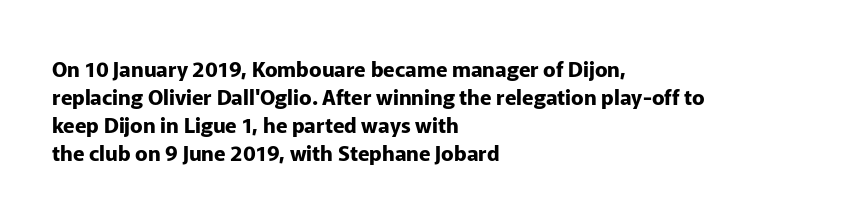
{"italic": "no", "bold": "yes", "underline": "no", "align": "left", "line_spacing": "normal", "line_spacing_ratio": 1.34, "letter_spacing": "normal", "letter_spacing_em": 0.0, "glyph_px": 21}
